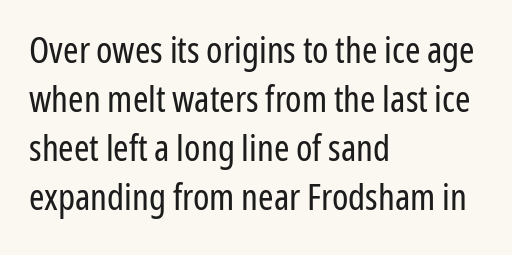
Tracking here is standard; glyphs follow each other at the usual distance. The letters stand upright; this is a roman face. Typographically, this falls in the sans-serif category. The letters advance in unequal steps, a hallmark of proportional type. These lines sit exactly where default settings would place them.
